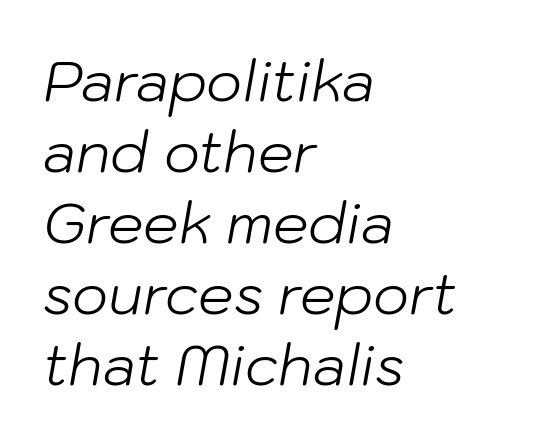
Q: Is the text bold? A: No.
Q: Is the text italic (slanted)? A: Yes, it leans right by about 10 degrees.
Q: Is the text underlined? A: No.
Q: How is the paragraph aligned? A: Left-aligned.
Q: Is the spacing between letters normal or unusually wide? A: Normal.
Q: Is the spacing between lines tight, normal or loose? A: Normal.
Q: Width (condensed, normal, or wide)? A: Normal.
Q: Stroke contrast? A: Low.
Q: x-height? A: Medium.
Q: Monospaced? A: No.
